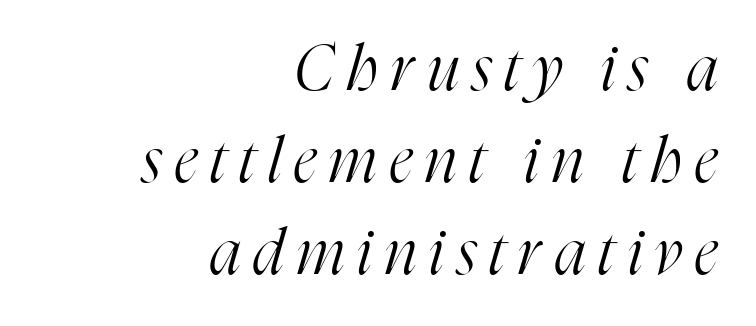
{"serif": "yes", "italic": "yes", "lean": "right", "slant_degrees": 16, "bold": "no", "weight": "light", "width": "condensed", "stroke_contrast": "high", "x_height": "medium", "monospaced": "no", "underline": "no", "align": "right", "line_spacing": "normal", "line_spacing_ratio": 1.46, "letter_spacing": "wide", "letter_spacing_em": 0.21, "glyph_px": 63}
